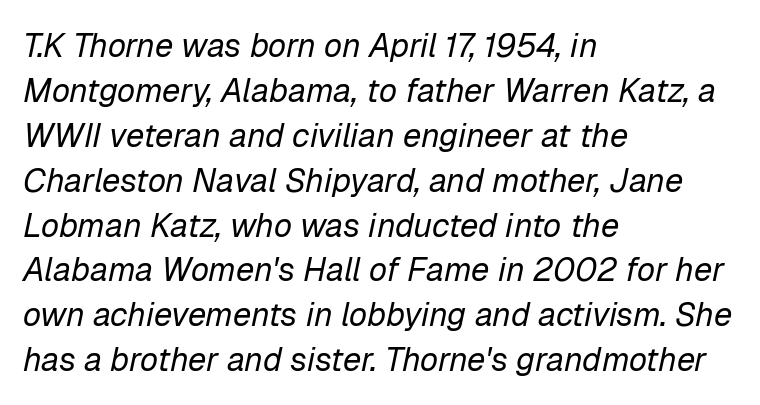
{"italic": "yes", "lean": "right", "slant_degrees": 12, "bold": "no", "weight": "regular", "width": "normal", "stroke_contrast": "low", "x_height": "medium", "monospaced": "no", "underline": "no", "align": "left", "line_spacing": "normal", "line_spacing_ratio": 1.36, "letter_spacing": "normal", "letter_spacing_em": 0.0, "glyph_px": 33}
